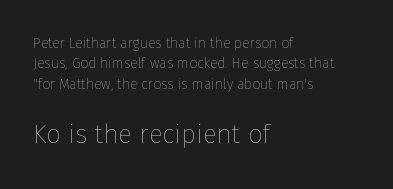
A bare baseline throughout the passage. Character size in the trailing block exceeds that of the leading block. Teacher's note: observe the even left margin — that is flush-left alignment. In terms of leading, this rendering sits right in the middle. The strokes carry an ordinary text weight at most. Does extra space separate the letters? No, they use regular spacing.
